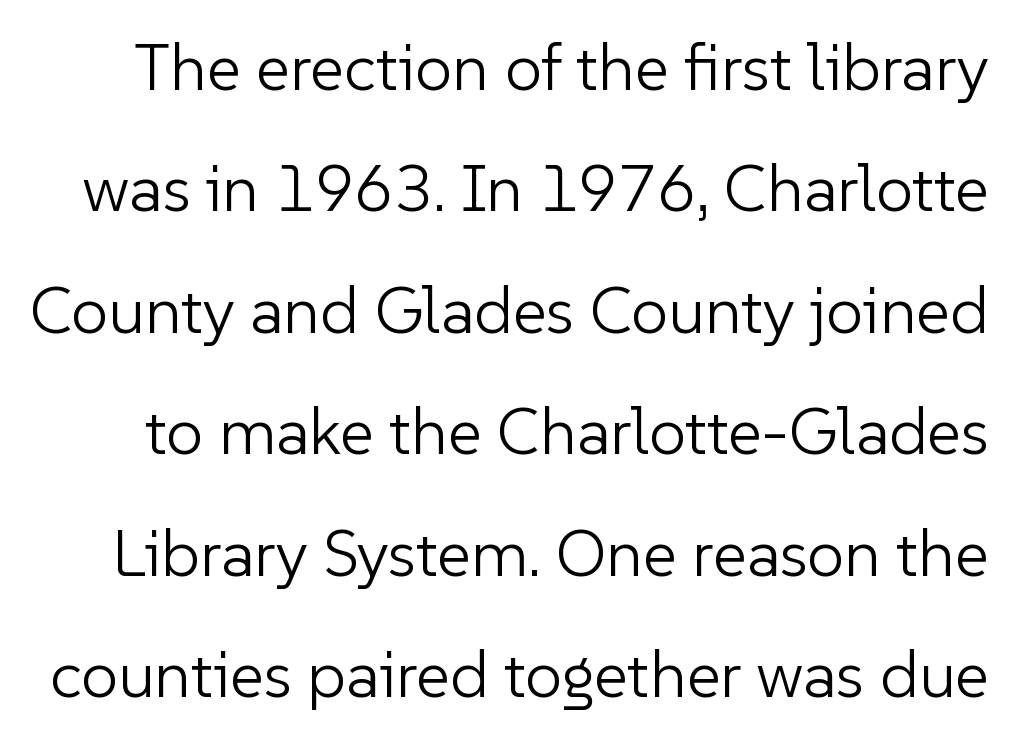
The image shows 66 px light sans-serif type, upright; set line spacing 1.84x, normal letter spacing, not underlined; low stroke contrast and a medium x-height.
